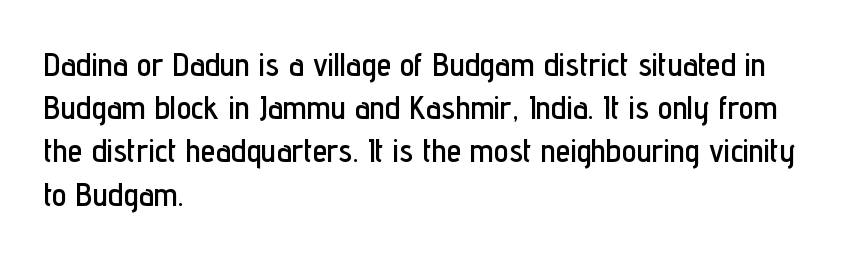
{"serif": "no", "italic": "no", "width": "condensed", "stroke_contrast": "low", "x_height": "medium", "monospaced": "no", "underline": "no", "align": "left", "line_spacing": "normal", "line_spacing_ratio": 1.31, "letter_spacing": "normal", "letter_spacing_em": 0.0, "glyph_px": 33}
